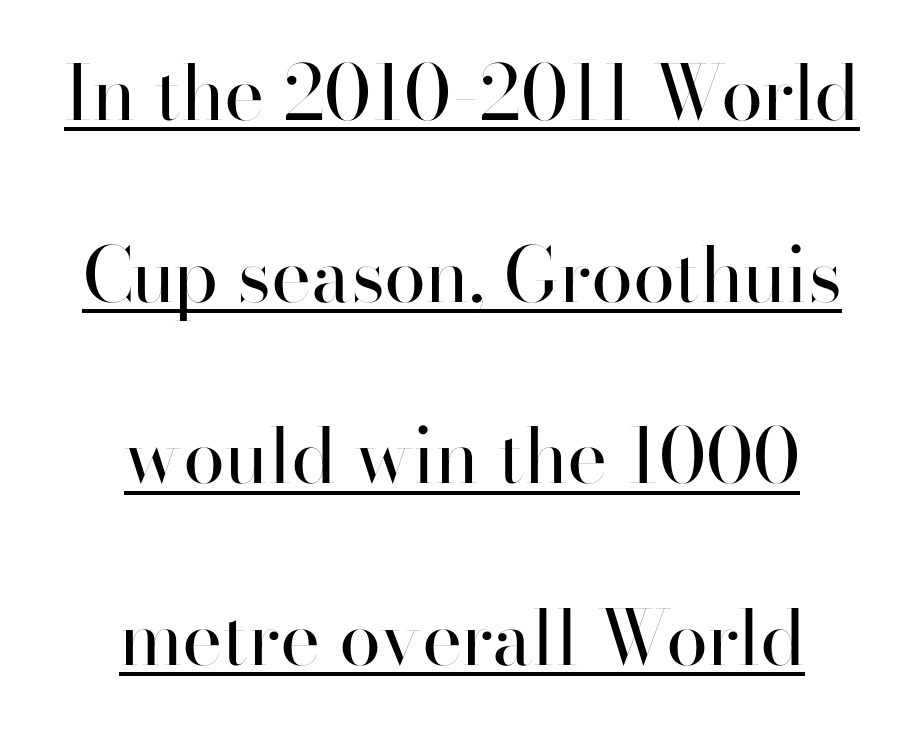
Q: Is the text bold? A: No.
Q: Is the text italic (slanted)? A: No, it is upright.
Q: Is the typeface a serif or a sans-serif typeface? A: Sans-serif.
Q: Is the text underlined? A: Yes.
Q: How is the paragraph aligned? A: Centered.
Q: Is the spacing between letters normal or unusually wide? A: Normal.
Q: Is the spacing between lines tight, normal or loose? A: Loose.
Q: Width (condensed, normal, or wide)? A: Normal.
Q: Stroke contrast? A: High.
Q: x-height? A: Small.
Q: Monospaced? A: No.
